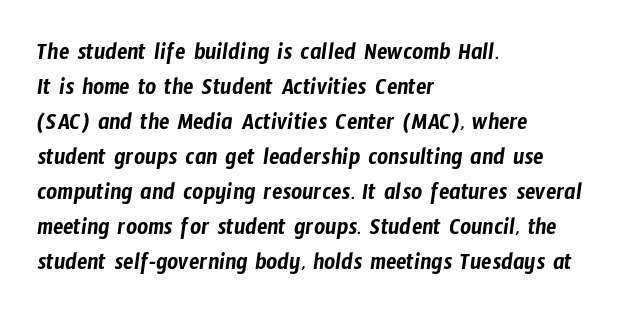
{"underline": "no", "align": "left", "line_spacing": "normal", "line_spacing_ratio": 1.46, "letter_spacing": "normal", "letter_spacing_em": 0.0, "glyph_px": 24}
